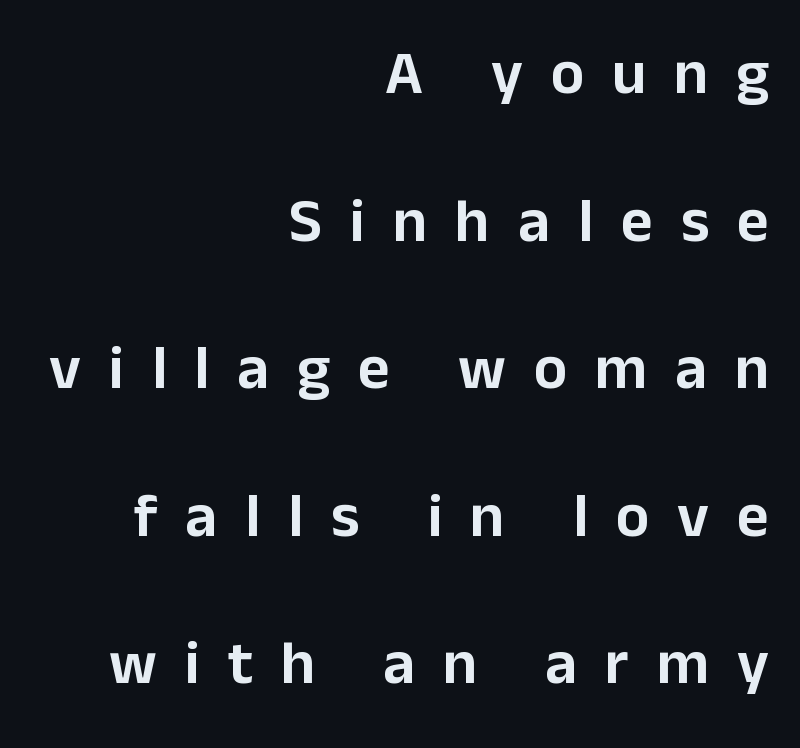
Q: Is the text italic (slanted)? A: No, it is upright.
Q: Is the typeface a serif or a sans-serif typeface? A: Sans-serif.
Q: Is the text underlined? A: No.
Q: How is the paragraph aligned? A: Right-aligned.
Q: Is the spacing between letters normal or unusually wide? A: Unusually wide.
Q: Is the spacing between lines tight, normal or loose? A: Loose.
Q: Width (condensed, normal, or wide)? A: Normal.
Q: Stroke contrast? A: Low.
Q: x-height? A: Medium.
Q: Monospaced? A: No.
